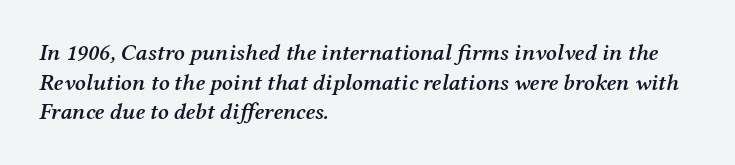
{"italic": "yes", "lean": "right", "slant_degrees": 12, "bold": "semi", "underline": "no", "align": "left", "line_spacing": "normal", "line_spacing_ratio": 1.29, "letter_spacing": "normal", "letter_spacing_em": 0.0, "glyph_px": 23}
